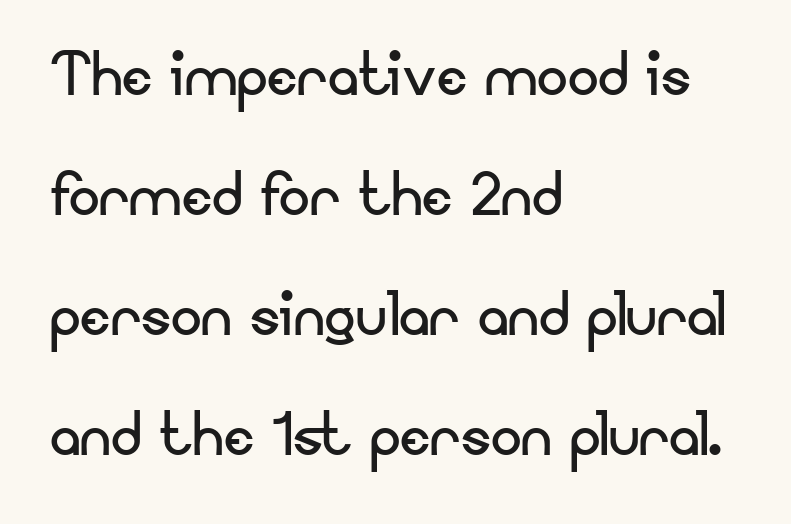
Q: Is the text bold? A: No.
Q: Is the text italic (slanted)? A: No, it is upright.
Q: Is the typeface a serif or a sans-serif typeface? A: Sans-serif.
Q: Is the text underlined? A: No.
Q: How is the paragraph aligned? A: Left-aligned.
Q: Is the spacing between letters normal or unusually wide? A: Normal.
Q: Is the spacing between lines tight, normal or loose? A: Normal.
Q: Width (condensed, normal, or wide)? A: Normal.
Q: Stroke contrast? A: Low.
Q: x-height? A: Small.
Q: Monospaced? A: No.
